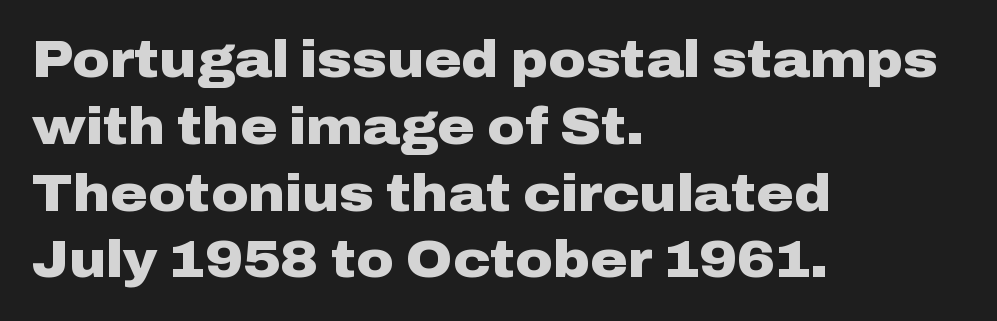
Q: Is the text bold? A: Yes.
Q: Is the text italic (slanted)? A: No, it is upright.
Q: Is the typeface a serif or a sans-serif typeface? A: Sans-serif.
Q: Is the text underlined? A: No.
Q: How is the paragraph aligned? A: Left-aligned.
Q: Is the spacing between letters normal or unusually wide? A: Normal.
Q: Is the spacing between lines tight, normal or loose? A: Normal.
Q: Width (condensed, normal, or wide)? A: Wide.
Q: Stroke contrast? A: Low.
Q: x-height? A: Medium.
Q: Monospaced? A: No.
